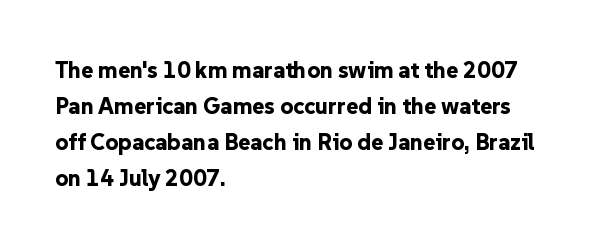
The image shows 23 px bold type, upright; set left-aligned, normal line spacing (1.57x), normal letter spacing, not underlined.
